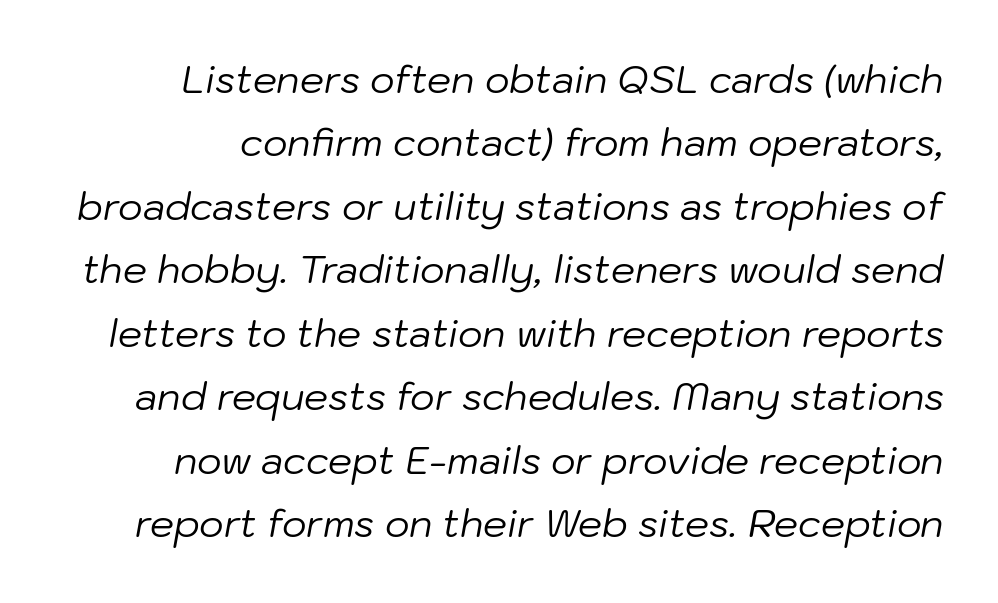
The glyphs are unaccompanied by any horizontal stroke below them. The characters are drawn with everyday or finer stroke widths. Looks like regular typesetting: each glyph gets only the width it needs. Look at the tracking — it's just the regular setting, nothing added. The line-height multiplier appears to be the usual default.
